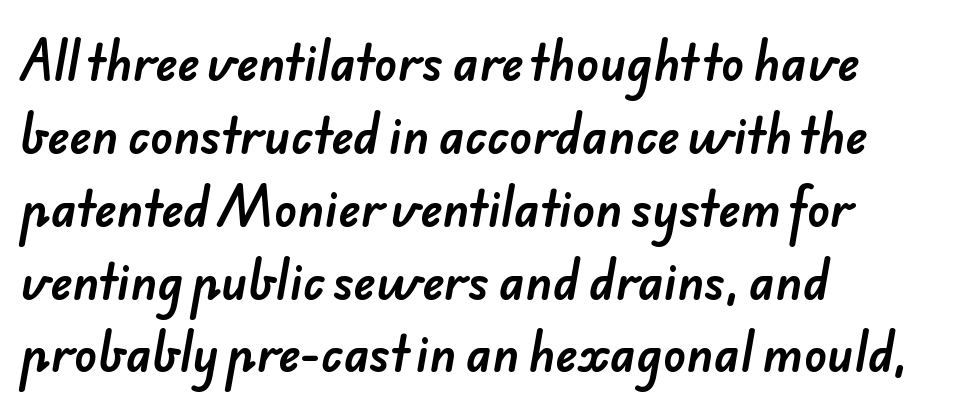
The image shows 47 px sans-serif type; set left-aligned, normal line spacing (1.55x), normal letter spacing, not underlined; low stroke contrast and a small x-height.
